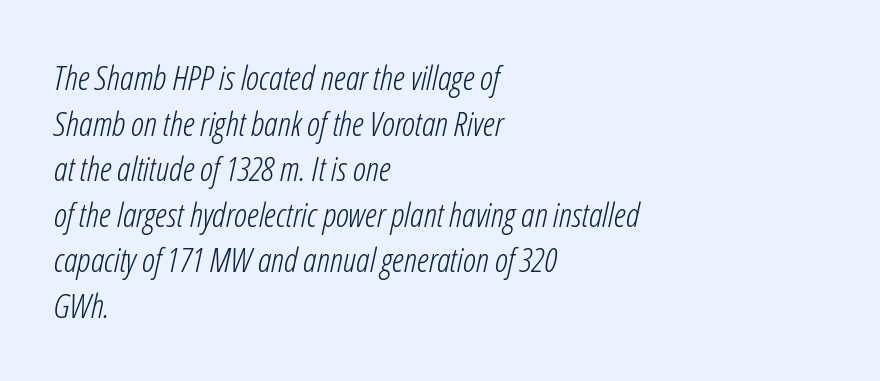
The image shows 34 px light, condensed type, italic (leaning right); set left-aligned, normal line spacing (1.34x), normal letter spacing, not underlined; low stroke contrast and a medium x-height.
